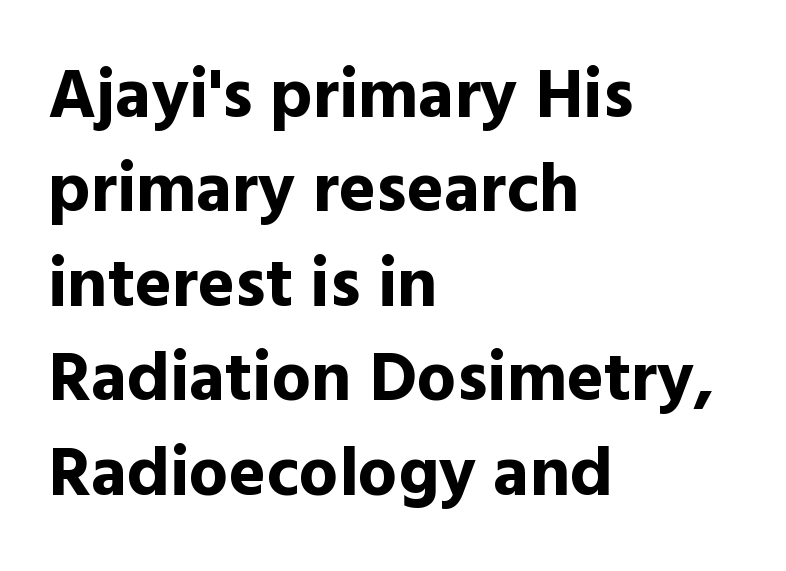
{"serif": "no", "italic": "no", "bold": "yes", "weight": "bold", "width": "normal", "x_height": "medium", "monospaced": "no", "underline": "no", "align": "left", "line_spacing": "normal", "line_spacing_ratio": 1.35, "letter_spacing": "normal", "letter_spacing_em": 0.0, "glyph_px": 70}
